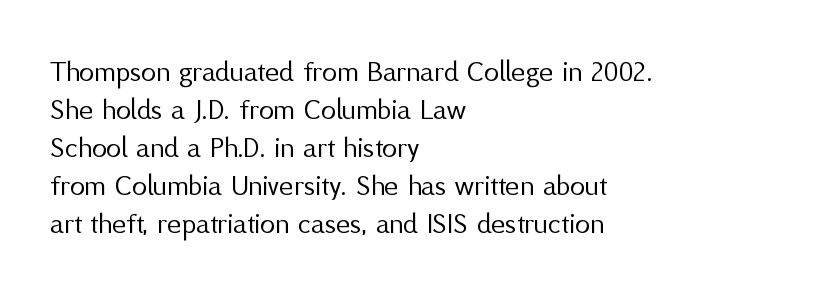
The image shows 30 px regular-weight sans-serif type, upright; set left-aligned, normal line spacing (1.27x), normal letter spacing, not underlined; medium stroke contrast and a medium x-height.
